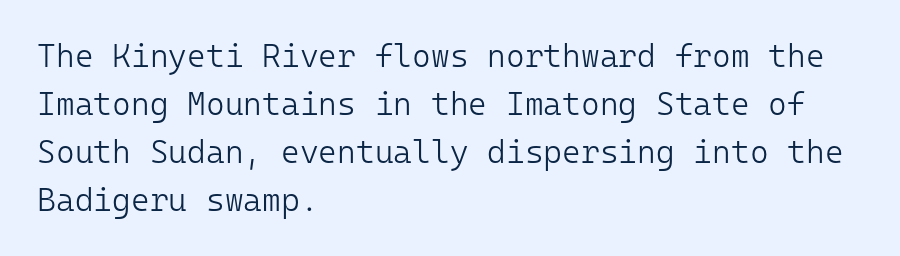
Q: Is the text bold? A: No.
Q: Is the text italic (slanted)? A: No, it is upright.
Q: Is the typeface a serif or a sans-serif typeface? A: Sans-serif.
Q: Is the text underlined? A: No.
Q: How is the paragraph aligned? A: Left-aligned.
Q: Is the spacing between letters normal or unusually wide? A: Normal.
Q: Is the spacing between lines tight, normal or loose? A: Normal.
Q: Width (condensed, normal, or wide)? A: Normal.
Q: Stroke contrast? A: Low.
Q: x-height? A: Medium.
Q: Monospaced? A: Yes.
